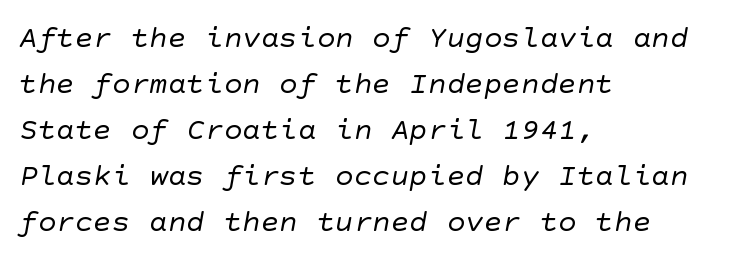
Q: Is the text bold? A: No.
Q: Is the typeface a serif or a sans-serif typeface? A: Sans-serif.
Q: Is the text underlined? A: No.
Q: How is the paragraph aligned? A: Left-aligned.
Q: Is the spacing between letters normal or unusually wide? A: Normal.
Q: Is the spacing between lines tight, normal or loose? A: Normal.
Q: Width (condensed, normal, or wide)? A: Normal.
Q: Stroke contrast? A: Low.
Q: x-height? A: Large.
